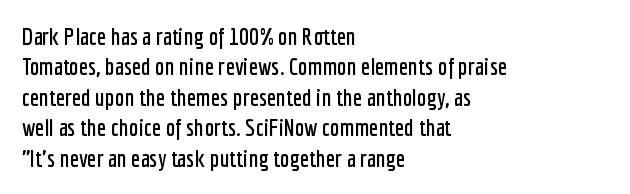
{"italic": "no", "underline": "no", "align": "left", "line_spacing": "normal", "line_spacing_ratio": 1.27, "letter_spacing": "normal", "letter_spacing_em": 0.0, "glyph_px": 24}
